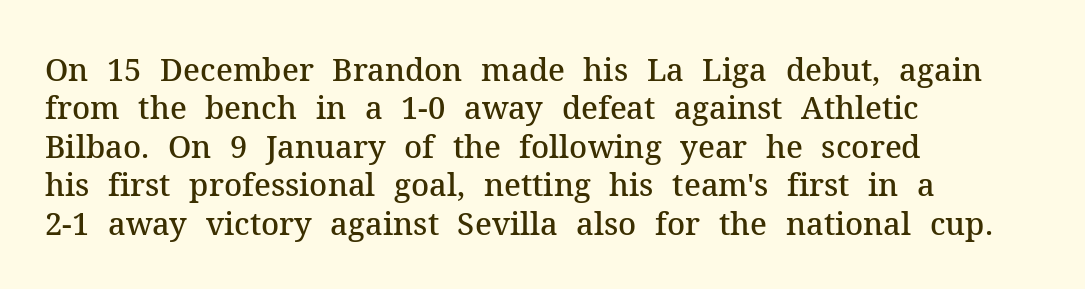
{"serif": "yes", "italic": "no", "bold": "semi", "weight": "semibold", "width": "normal", "stroke_contrast": "medium", "x_height": "medium", "monospaced": "no", "underline": "no", "align": "left", "line_spacing_ratio": 1.24, "letter_spacing": "normal", "letter_spacing_em": 0.0, "glyph_px": 31}
